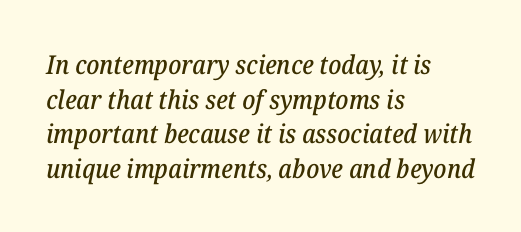
Quick note: interline space is typical. A typesetter would mark this as italic. Anything drawn beneath the words? Only blank space. These lines are set flush left with a ragged right edge. The horizontal fit of the characters is conventional and even.
